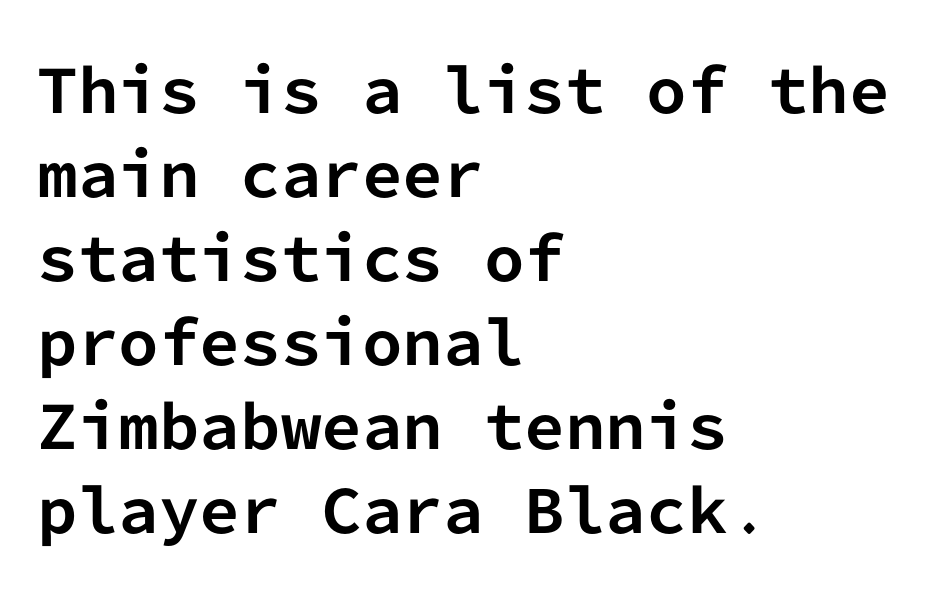
Monospaced: the letters line up in strict vertical columns. These lines are set flush left with a ragged right edge. Decoration check: the copy has no underline. Check where the strokes stop: nothing finishes them off — pure sans. Stroke thickness is high; the sample reads as a true bold.
